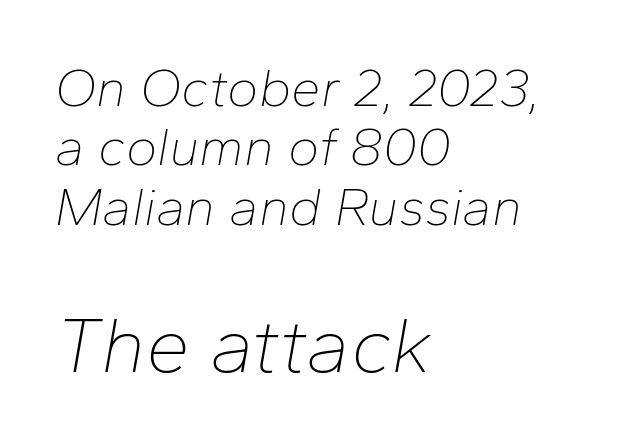
The image shows 79 px thin type, italic (leaning right); set left-aligned, tight line spacing (1.12x), normal letter spacing, not underlined; the second (bottom) block is 1.49x larger; low stroke contrast and a medium x-height.
